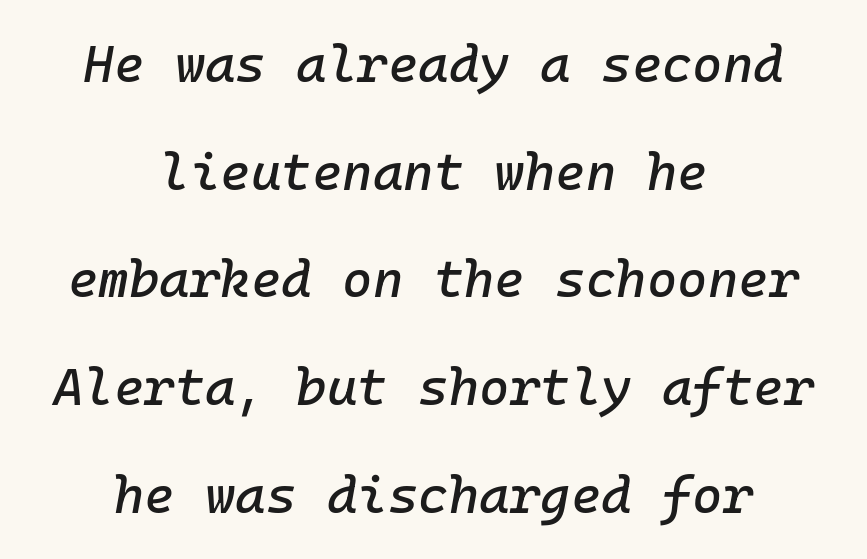
Short note: letters normally spaced. The whole block is typeset with a tilt. Check the space under the baseline: it is left empty. How would I describe the line gaps? Wide and relaxed.
